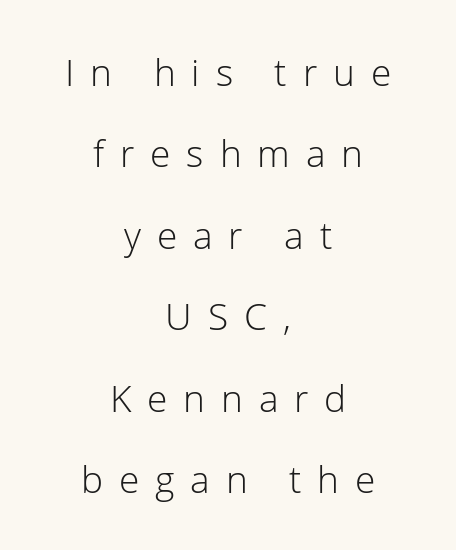
{"serif": "no", "italic": "no", "bold": "no", "weight": "light", "width": "normal", "stroke_contrast": "low", "x_height": "medium", "monospaced": "no", "underline": "no", "align": "center", "line_spacing": "loose", "line_spacing_ratio": 2.2, "letter_spacing": "wide", "letter_spacing_em": 0.43, "glyph_px": 37}
